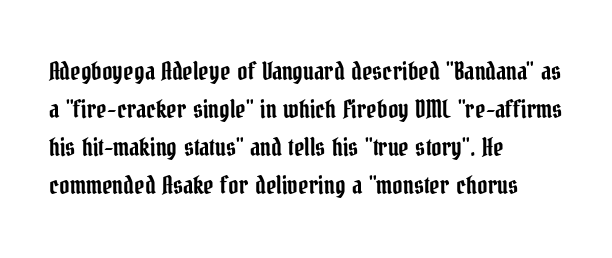
Plain, unruled lines of type. Each word holds together tightly as a unit, with standard inter-letter gaps. Every row of glyphs begins at an identical x-position on the left. Leading matches the norm, producing a regular column.
